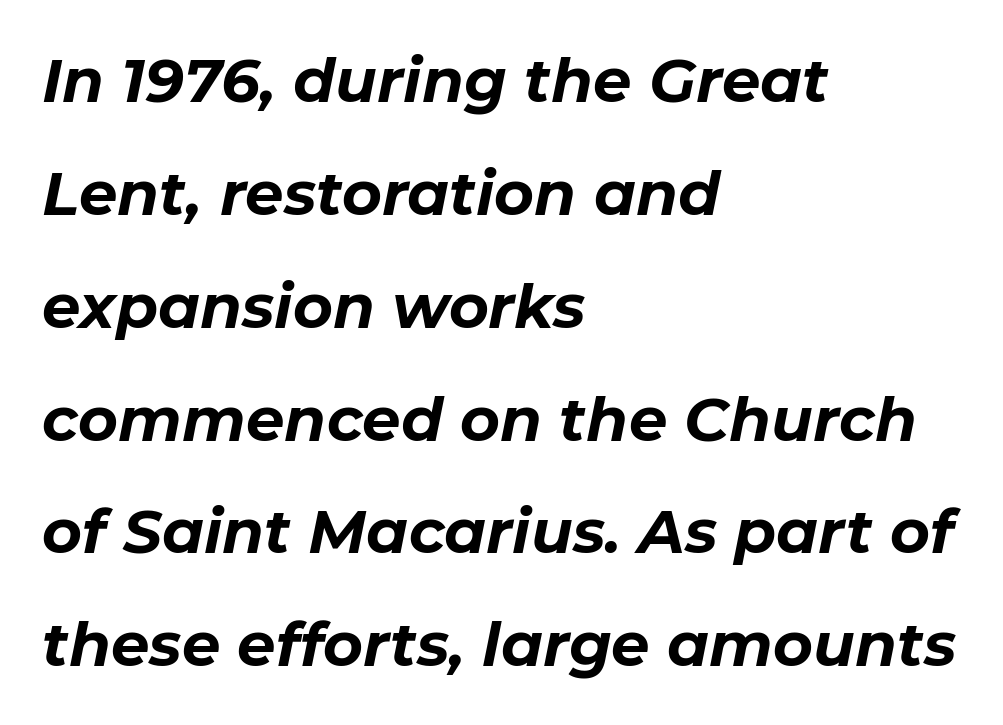
The image shows 61 px bold type, italic (leaning right); set left-aligned, line spacing 1.85x, normal letter spacing, not underlined; low stroke contrast and a medium x-height.
